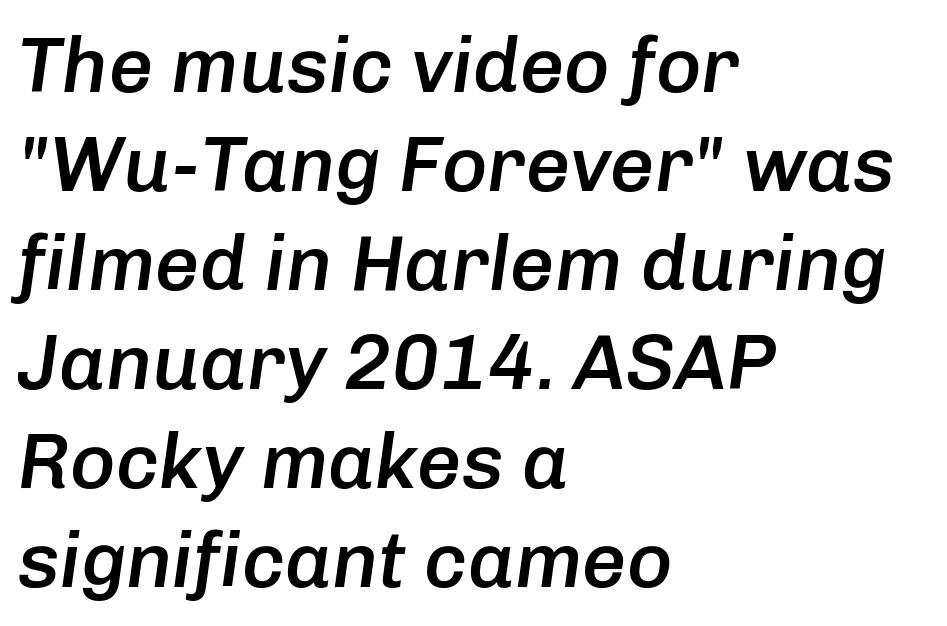
Q: Is the text bold? A: Semi-bold.
Q: Is the text italic (slanted)? A: Yes, it leans right by about 8 degrees.
Q: Is the text underlined? A: No.
Q: How is the paragraph aligned? A: Left-aligned.
Q: Is the spacing between letters normal or unusually wide? A: Normal.
Q: Is the spacing between lines tight, normal or loose? A: Normal.
Q: Width (condensed, normal, or wide)? A: Normal.
Q: Stroke contrast? A: Low.
Q: x-height? A: Medium.
Q: Monospaced? A: No.
